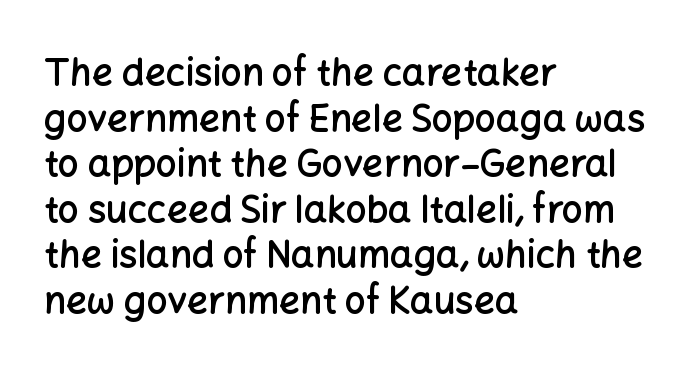
{"serif": "no", "italic": "no", "bold": "semi", "weight": "semibold", "width": "normal", "stroke_contrast": "low", "x_height": "medium", "monospaced": "no", "underline": "no", "align": "left", "line_spacing_ratio": 1.23, "letter_spacing": "normal", "letter_spacing_em": 0.0, "glyph_px": 37}
